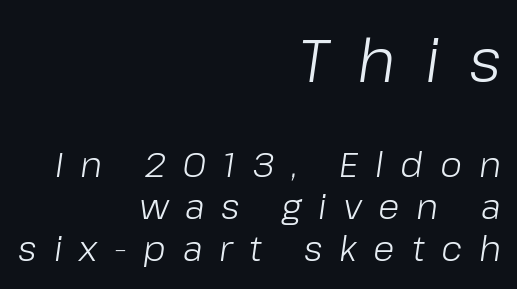
The image shows 61 px light type, italic (leaning right); set right-aligned, line spacing 1.21x, unusually wide letter spacing (+0.48 em), not underlined; the first (top) block is 1.74x larger; low stroke contrast and a medium x-height.
